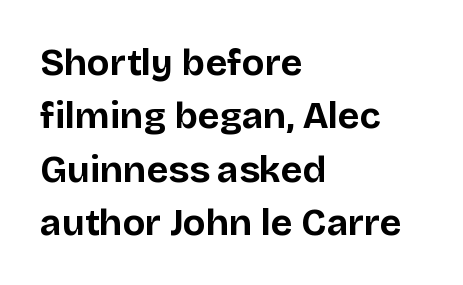
Q: Is the text bold? A: Yes.
Q: Is the text italic (slanted)? A: No, it is upright.
Q: Is the typeface a serif or a sans-serif typeface? A: Sans-serif.
Q: Is the text underlined? A: No.
Q: How is the paragraph aligned? A: Left-aligned.
Q: Is the spacing between letters normal or unusually wide? A: Normal.
Q: Is the spacing between lines tight, normal or loose? A: Normal.
Q: Width (condensed, normal, or wide)? A: Normal.
Q: Stroke contrast? A: Low.
Q: x-height? A: Large.
Q: Monospaced? A: No.
